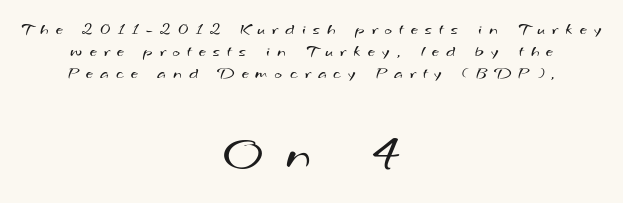
{"serif": "no", "bold": "no", "weight": "regular", "width": "wide", "stroke_contrast": "medium", "x_height": "small", "monospaced": "no", "underline": "no", "align": "center", "line_spacing": "normal", "line_spacing_ratio": 1.37, "letter_spacing": "wide", "letter_spacing_em": 0.46, "larger_block": "second", "size_ratio": 3.0, "glyph_px": 48}
